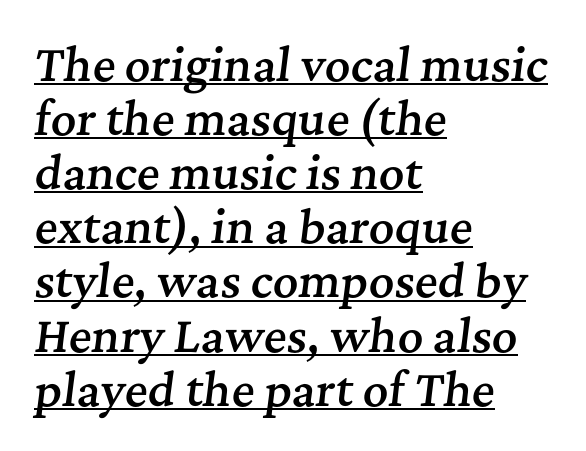
{"serif": "yes", "italic": "yes", "lean": "right", "slant_degrees": 7, "bold": "semi", "weight": "semibold", "width": "normal", "stroke_contrast": "medium", "x_height": "medium", "monospaced": "no", "underline": "yes", "align": "left", "line_spacing_ratio": 1.23, "letter_spacing": "normal", "letter_spacing_em": 0.0, "glyph_px": 44}
